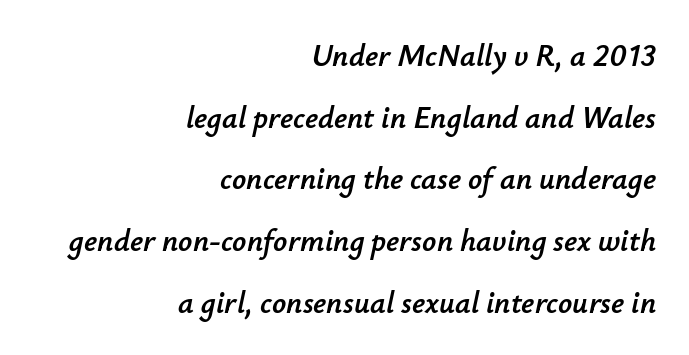
Q: Is the text italic (slanted)? A: Yes, it leans right by about 12 degrees.
Q: Is the text underlined? A: No.
Q: How is the paragraph aligned? A: Right-aligned.
Q: Is the spacing between letters normal or unusually wide? A: Normal.
Q: Is the spacing between lines tight, normal or loose? A: Loose.
Q: Width (condensed, normal, or wide)? A: Normal.
Q: Stroke contrast? A: Low.
Q: x-height? A: Small.
Q: Monospaced? A: No.
